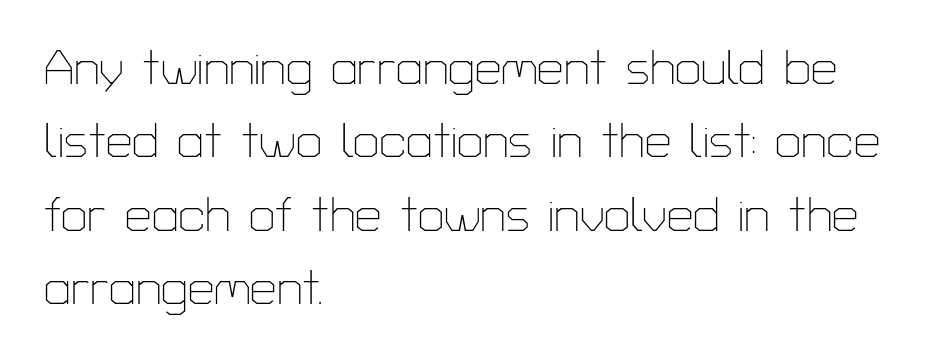
The image shows 47 px thin sans-serif type, upright; set left-aligned, normal line spacing (1.56x), normal letter spacing, not underlined; low stroke contrast and a medium x-height.
